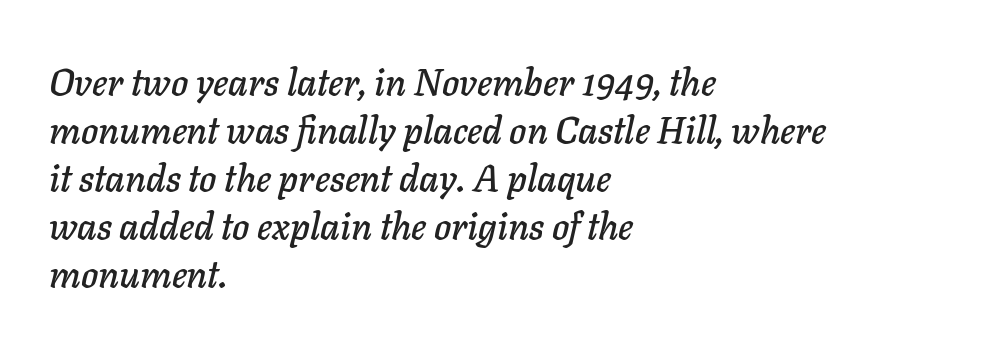
Q: Is the text italic (slanted)? A: Yes, it leans right by about 11 degrees.
Q: Is the text underlined? A: No.
Q: How is the paragraph aligned? A: Left-aligned.
Q: Is the spacing between letters normal or unusually wide? A: Normal.
Q: Is the spacing between lines tight, normal or loose? A: Normal.
Q: Width (condensed, normal, or wide)? A: Normal.
Q: Stroke contrast? A: Low.
Q: x-height? A: Medium.
Q: Monospaced? A: No.
